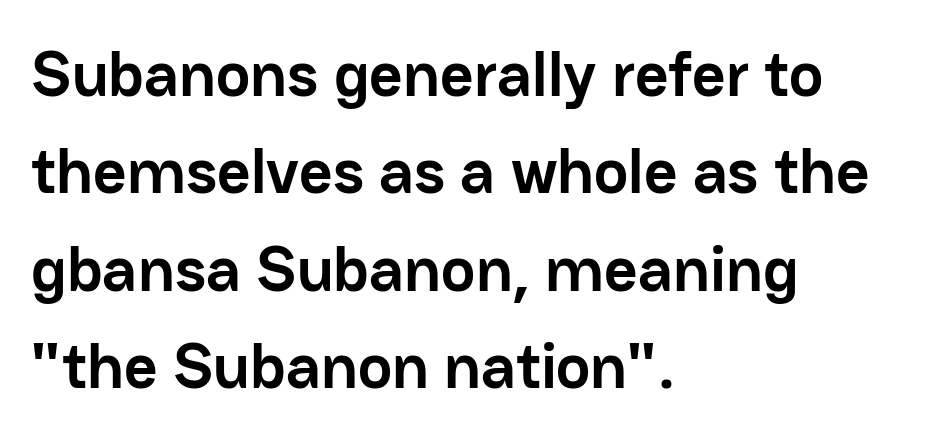
Q: Is the text bold? A: Yes.
Q: Is the text italic (slanted)? A: No, it is upright.
Q: Is the typeface a serif or a sans-serif typeface? A: Sans-serif.
Q: Is the text underlined? A: No.
Q: How is the paragraph aligned? A: Left-aligned.
Q: Is the spacing between letters normal or unusually wide? A: Normal.
Q: Is the spacing between lines tight, normal or loose? A: Normal.
Q: Width (condensed, normal, or wide)? A: Normal.
Q: Stroke contrast? A: Low.
Q: x-height? A: Medium.
Q: Monospaced? A: No.
